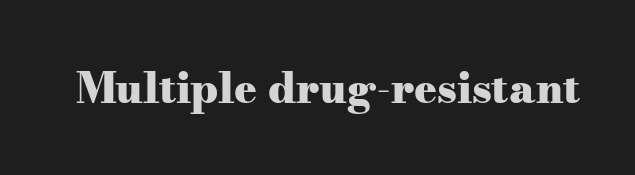
These lines are rendered in a variable-pitch font. The tracking reads as untouched default to a designer's eye. You can tell from the footed stems that serif type was used. The string is rendered with underlining switched off. Its strokes are broad and dark, the hallmark of bold type.
